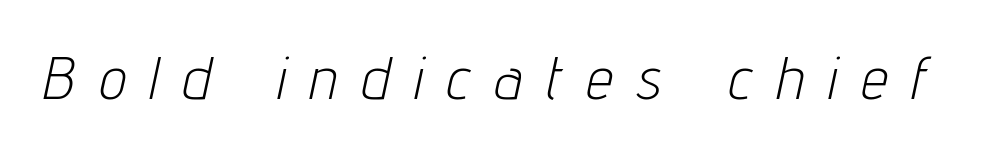
Q: Is the text bold? A: No.
Q: Is the text italic (slanted)? A: Yes, it leans right by about 12 degrees.
Q: Is the text underlined? A: No.
Q: Is the spacing between letters normal or unusually wide? A: Unusually wide.
Q: Width (condensed, normal, or wide)? A: Condensed.
Q: Stroke contrast? A: Low.
Q: x-height? A: Medium.
Q: Monospaced? A: No.
